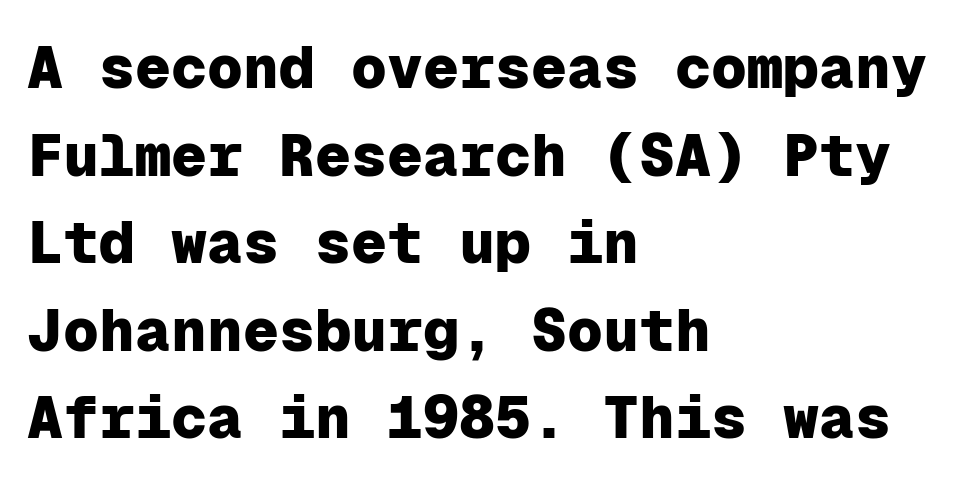
{"serif": "no", "italic": "no", "bold": "yes", "weight": "heavy", "width": "normal", "stroke_contrast": "low", "x_height": "medium", "monospaced": "yes", "underline": "no", "align": "left", "line_spacing": "normal", "line_spacing_ratio": 1.46, "letter_spacing": "normal", "letter_spacing_em": 0.0, "glyph_px": 60}
